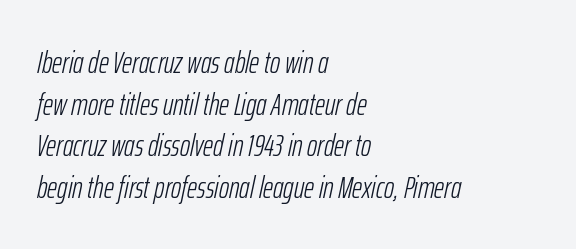
{"italic": "yes", "lean": "right", "slant_degrees": 12, "bold": "no", "weight": "light", "width": "condensed", "stroke_contrast": "low", "x_height": "medium", "monospaced": "no", "underline": "no", "align": "left", "line_spacing": "normal", "line_spacing_ratio": 1.34, "letter_spacing": "normal", "letter_spacing_em": 0.0, "glyph_px": 31}
